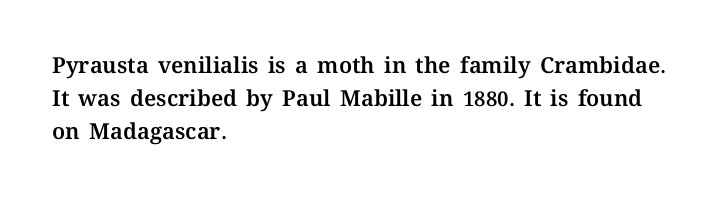
A clean baseline with only descenders dipping below it. Standard letterfit; no display-style spreading of the glyphs. Notice how descenders clear the ascenders below comfortably — that's standard leading. It's the straight-up-and-down kind of type. Does the copy run flush right? No — it runs flush left.
